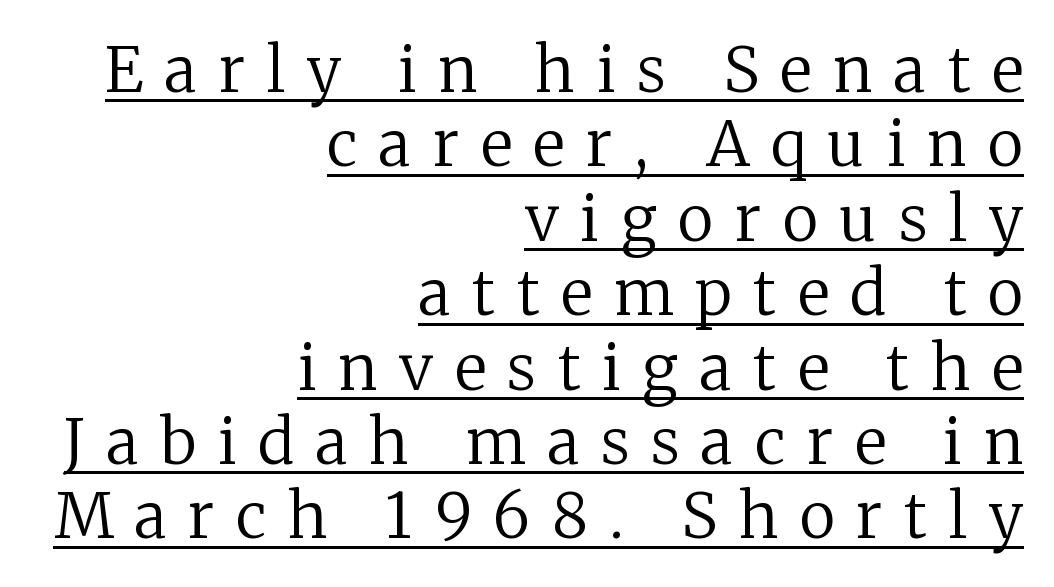
The image shows 62 px regular-weight serif type, upright; set right-aligned, line spacing 1.2x, unusually wide letter spacing (+0.35 em), underlined; low stroke contrast and a medium x-height.
